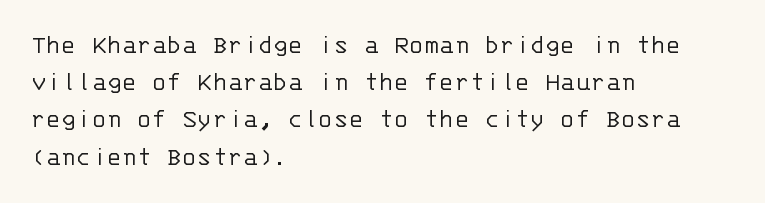
The image shows 28 px light sans-serif type, upright, monospaced; set left-aligned, normal line spacing (1.33x), normal letter spacing, not underlined; low stroke contrast and a large x-height.
